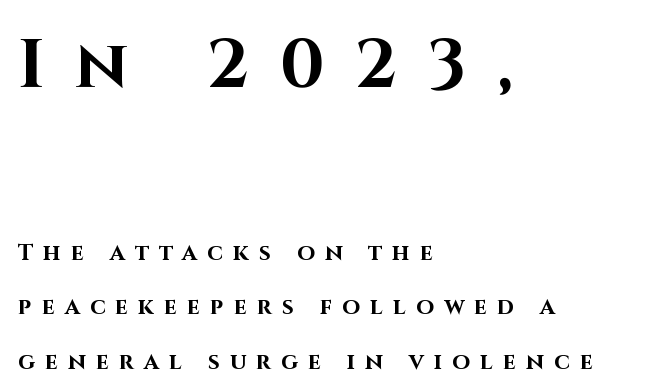
Q: Is the text bold? A: Yes.
Q: Is the text italic (slanted)? A: No, it is upright.
Q: Is the typeface a serif or a sans-serif typeface? A: Sans-serif.
Q: Is the text underlined? A: No.
Q: How is the paragraph aligned? A: Left-aligned.
Q: Is the spacing between letters normal or unusually wide? A: Unusually wide.
Q: Is the spacing between lines tight, normal or loose? A: Loose.
Q: Which block of text is set in a larger size, the first (top) or the second (bottom)? A: The first (top) one.
Q: Width (condensed, normal, or wide)? A: Normal.
Q: Stroke contrast? A: High.
Q: x-height? A: Large.
Q: Monospaced? A: No.
